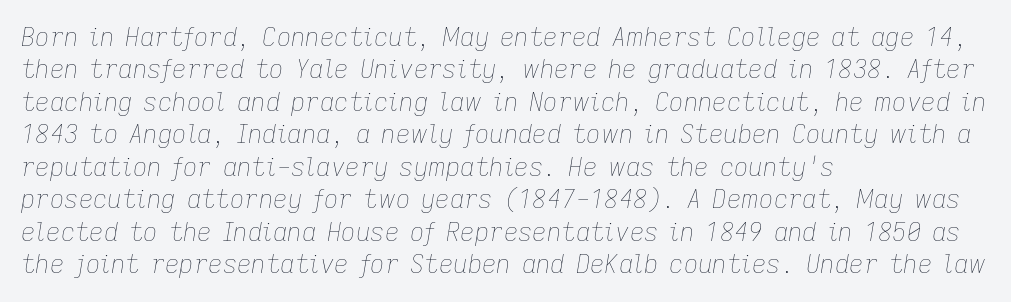
Q: Is the text bold? A: No.
Q: Is the text italic (slanted)? A: Yes, it leans right by about 9 degrees.
Q: Is the text underlined? A: No.
Q: How is the paragraph aligned? A: Left-aligned.
Q: Is the spacing between letters normal or unusually wide? A: Normal.
Q: Is the spacing between lines tight, normal or loose? A: Normal.
